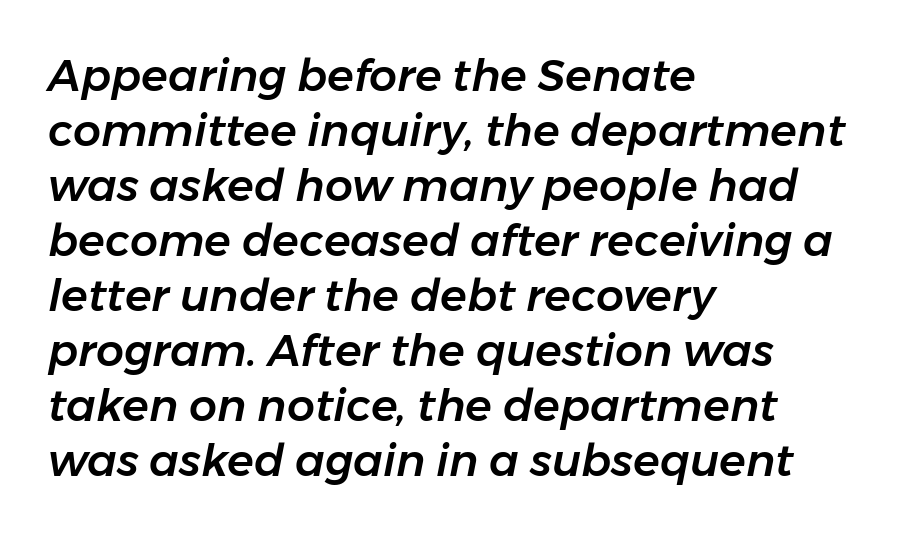
The image shows 44 px text type, italic (leaning right); set left-aligned, normal line spacing (1.25x), normal letter spacing, not underlined; low stroke contrast and a medium x-height.
